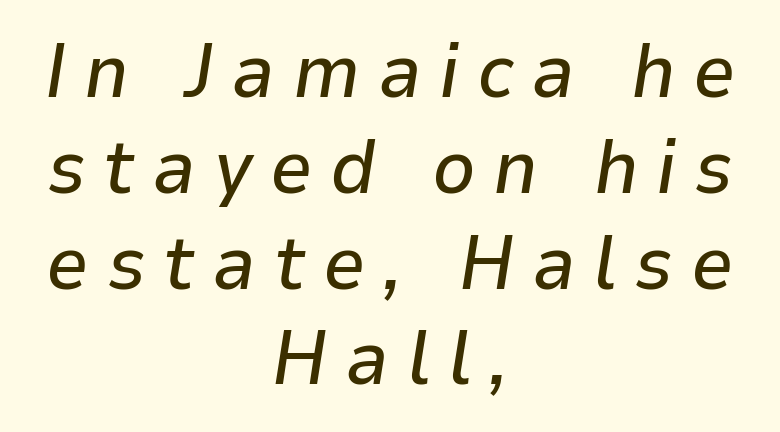
{"italic": "yes", "lean": "right", "slant_degrees": 9, "width": "normal", "stroke_contrast": "low", "x_height": "medium", "monospaced": "no", "underline": "no", "align": "center", "line_spacing": "normal", "line_spacing_ratio": 1.26, "letter_spacing": "wide", "letter_spacing_em": 0.23, "glyph_px": 76}
